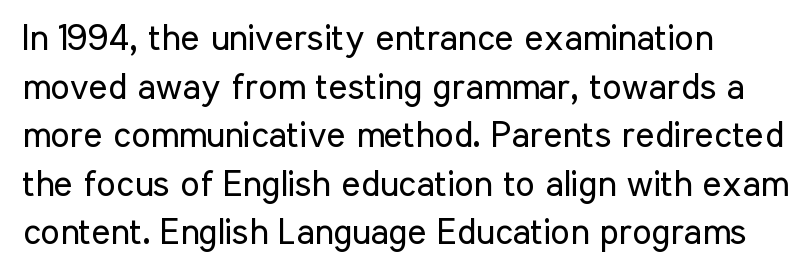
The font family rendered here belongs to the sans-serif group. When letters stand straight like this, we call the style roman or upright. There is no visible air inserted between adjacent glyphs. Compared with typical paragraphs, the rows here are spaced about the same. Letters rest on an invisible, unmarked baseline. Think standard paragraph weight, or any step lighter than that.
